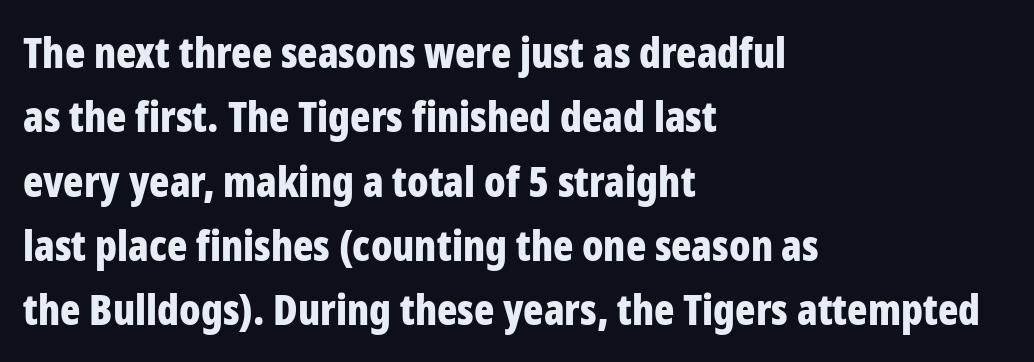
Q: Is the text bold? A: Yes.
Q: Is the text italic (slanted)? A: No, it is upright.
Q: Is the typeface a serif or a sans-serif typeface? A: Sans-serif.
Q: Is the text underlined? A: No.
Q: How is the paragraph aligned? A: Left-aligned.
Q: Is the spacing between letters normal or unusually wide? A: Normal.
Q: Is the spacing between lines tight, normal or loose? A: Normal.
Q: Width (condensed, normal, or wide)? A: Condensed.
Q: Stroke contrast? A: Low.
Q: x-height? A: Medium.
Q: Monospaced? A: No.
